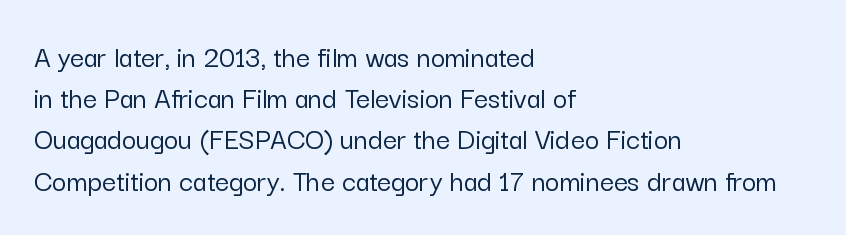
Q: Is the text italic (slanted)? A: No, it is upright.
Q: Is the typeface a serif or a sans-serif typeface? A: Sans-serif.
Q: Is the text underlined? A: No.
Q: How is the paragraph aligned? A: Left-aligned.
Q: Is the spacing between letters normal or unusually wide? A: Normal.
Q: Is the spacing between lines tight, normal or loose? A: Normal.
Q: Width (condensed, normal, or wide)? A: Normal.
Q: Stroke contrast? A: Low.
Q: x-height? A: Medium.
Q: Monospaced? A: No.
